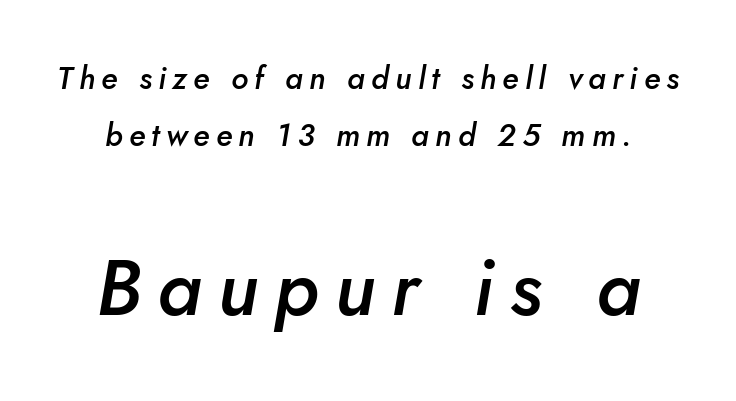
Varying glyph widths throughout — classic text-font behaviour. Style check: oblique. Decoration check: the copy has no underline. Which chunk is bigger? The second one — the bottom block dwarfs the top. Glyph-to-glyph distance is far greater than everyday printed text. A somewhat darkened texture: the type is semibold rather than bold.
